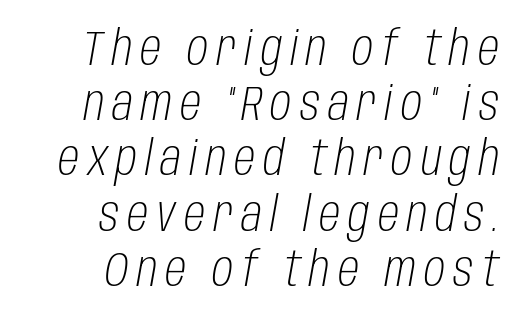
{"italic": "yes", "lean": "right", "slant_degrees": 10, "bold": "no", "weight": "light", "width": "condensed", "stroke_contrast": "low", "x_height": "large", "monospaced": "no", "underline": "no", "align": "right", "line_spacing": "tight", "line_spacing_ratio": 1.15, "glyph_px": 48}
